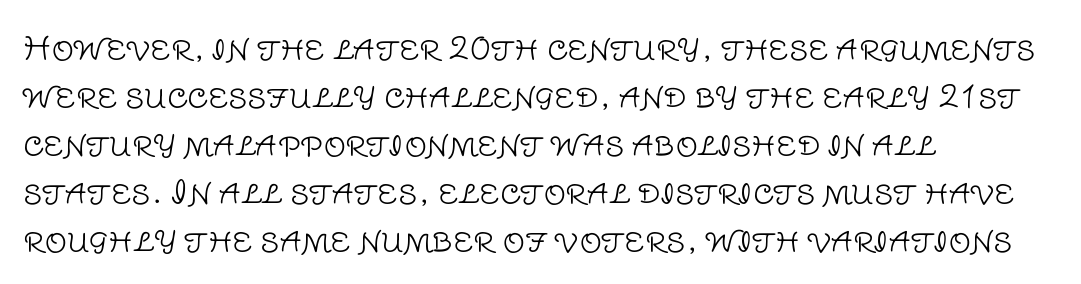
{"serif": "no", "bold": "no", "weight": "light", "width": "normal", "stroke_contrast": "low", "x_height": "large", "monospaced": "no", "underline": "no", "align": "left", "line_spacing": "normal", "line_spacing_ratio": 1.55, "letter_spacing": "normal", "letter_spacing_em": 0.0, "glyph_px": 31}
